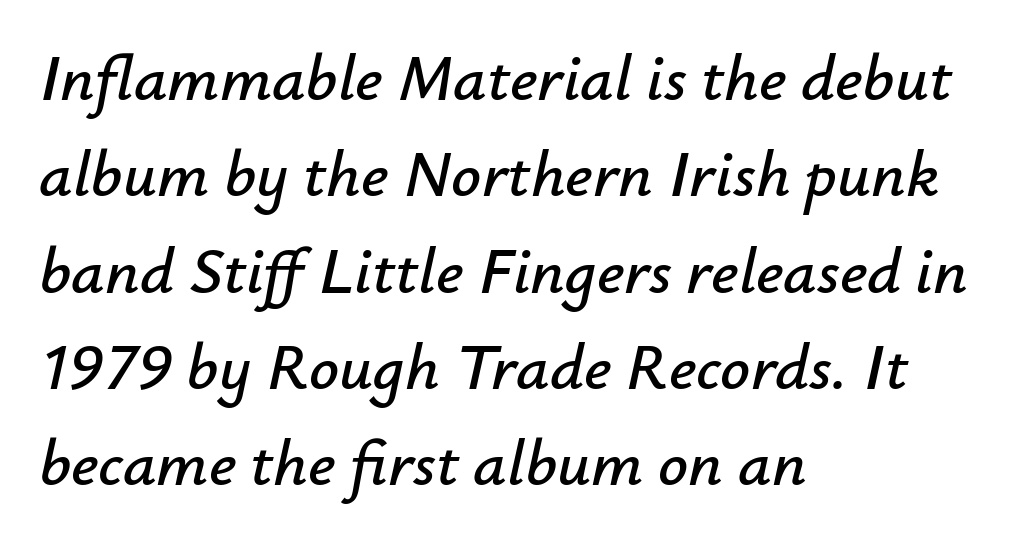
{"italic": "yes", "lean": "right", "slant_degrees": 12, "width": "normal", "stroke_contrast": "low", "x_height": "small", "monospaced": "no", "underline": "no", "align": "left", "line_spacing": "normal", "line_spacing_ratio": 1.46, "letter_spacing": "normal", "letter_spacing_em": 0.0, "glyph_px": 66}
